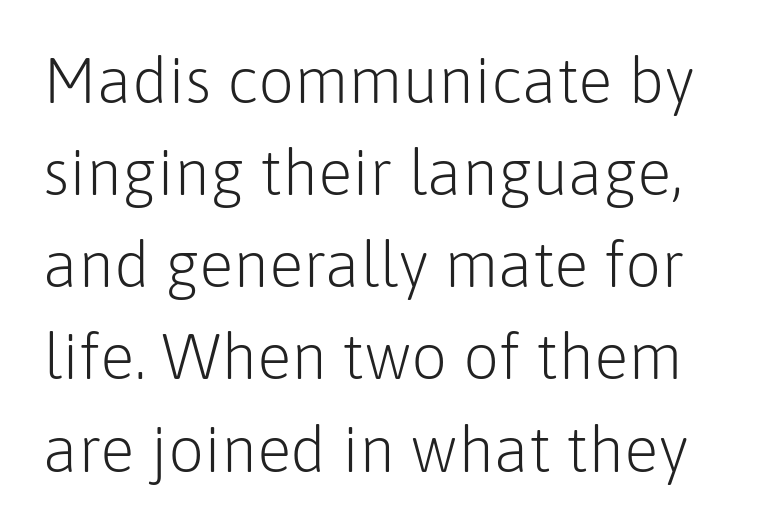
{"serif": "no", "italic": "no", "bold": "no", "weight": "light", "width": "normal", "stroke_contrast": "low", "x_height": "medium", "monospaced": "no", "underline": "no", "line_spacing": "normal", "line_spacing_ratio": 1.44, "letter_spacing": "normal", "letter_spacing_em": 0.0, "glyph_px": 64}
